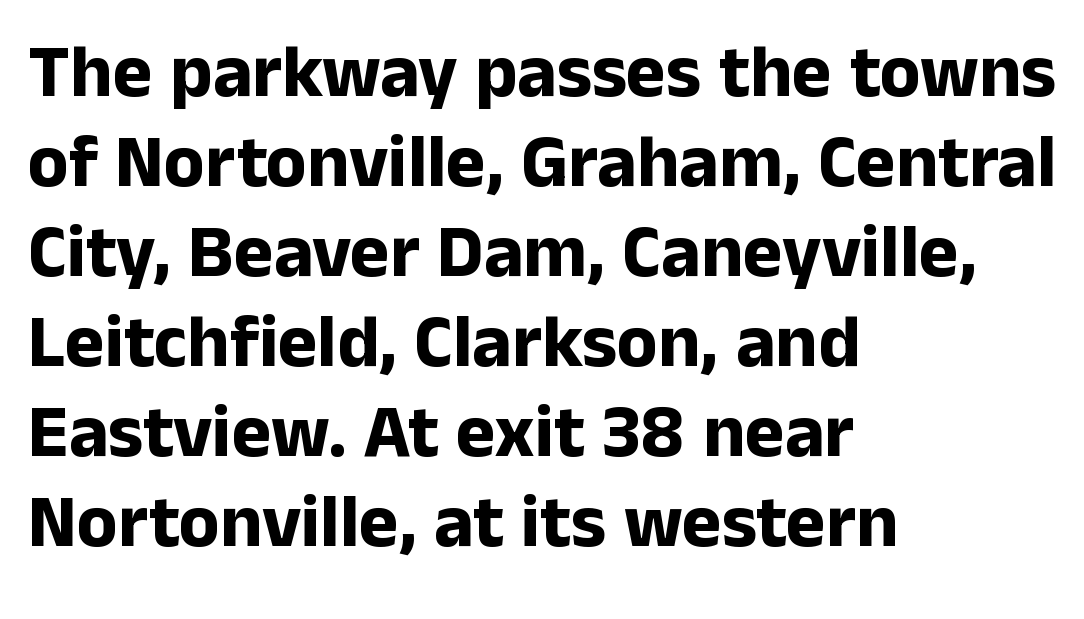
The image shows 75 px bold sans-serif type, upright; set left-aligned, line spacing 1.2x, normal letter spacing, not underlined; low stroke contrast and a medium x-height.
